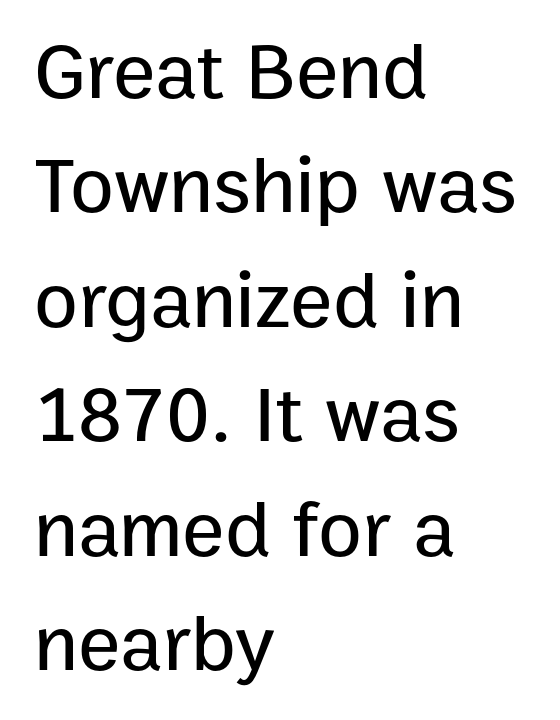
{"serif": "no", "italic": "no", "width": "normal", "stroke_contrast": "low", "x_height": "medium", "monospaced": "no", "underline": "no", "align": "left", "line_spacing": "normal", "line_spacing_ratio": 1.43, "letter_spacing": "normal", "letter_spacing_em": 0.0, "glyph_px": 80}
